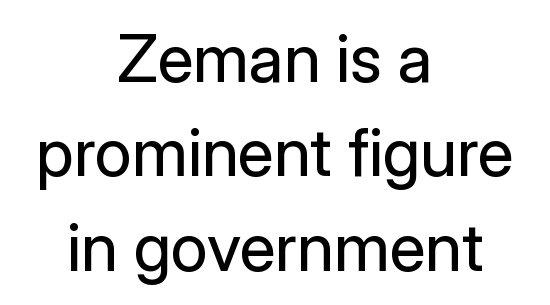
{"serif": "no", "italic": "no", "bold": "no", "weight": "regular", "width": "normal", "stroke_contrast": "low", "x_height": "medium", "monospaced": "no", "underline": "no", "align": "center", "line_spacing": "normal", "line_spacing_ratio": 1.43, "letter_spacing": "normal", "letter_spacing_em": 0.0, "glyph_px": 66}
